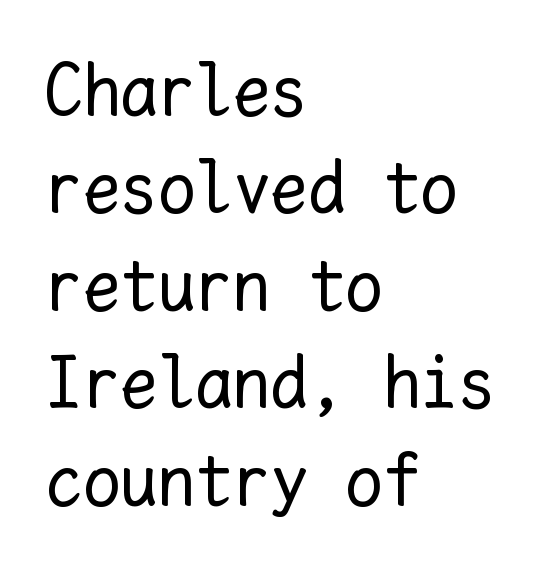
{"italic": "no", "bold": "no", "weight": "regular", "width": "normal", "stroke_contrast": "low", "x_height": "medium", "monospaced": "yes", "underline": "no", "align": "left", "line_spacing": "normal", "line_spacing_ratio": 1.3, "letter_spacing": "normal", "letter_spacing_em": 0.0, "glyph_px": 75}
